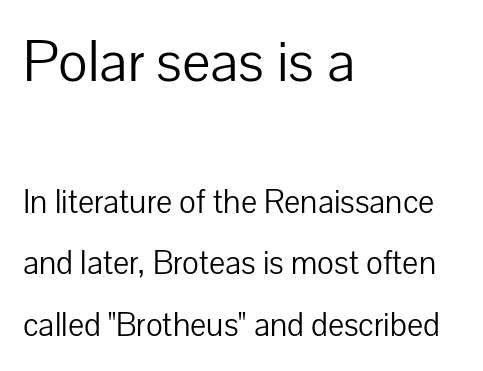
Q: Is the text bold? A: No.
Q: Is the text italic (slanted)? A: No, it is upright.
Q: Is the typeface a serif or a sans-serif typeface? A: Sans-serif.
Q: Is the text underlined? A: No.
Q: How is the paragraph aligned? A: Left-aligned.
Q: Is the spacing between letters normal or unusually wide? A: Normal.
Q: Which block of text is set in a larger size, the first (top) or the second (bottom)? A: The first (top) one.
Q: Width (condensed, normal, or wide)? A: Normal.
Q: Stroke contrast? A: Low.
Q: x-height? A: Medium.
Q: Monospaced? A: No.
